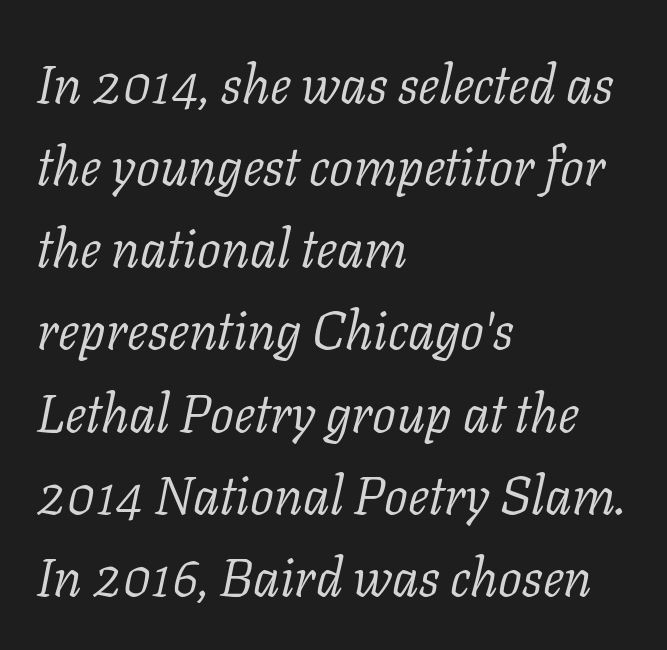
Inter-character spacing is left at the font's built-in metrics. Observe the lean: these are italic letterforms. Looks like regular typesetting: each glyph gets only the width it needs. Each stroke keeps to a modest, everyday thickness or less. Serifs: yes, visible at the terminals of the letterforms.
